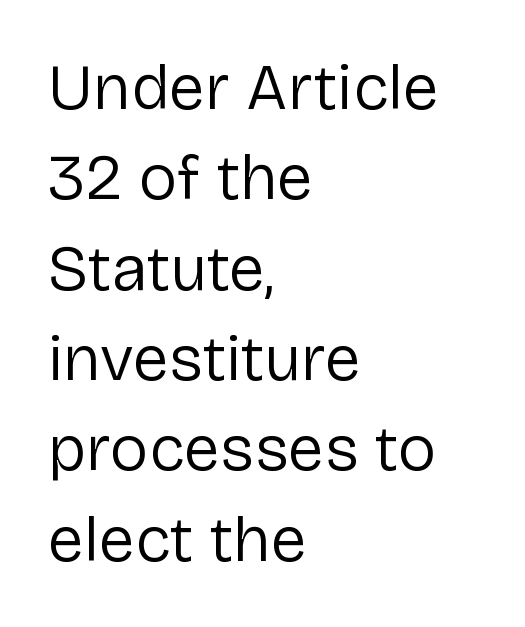
{"serif": "no", "italic": "no", "bold": "no", "weight": "regular", "width": "normal", "stroke_contrast": "low", "x_height": "medium", "monospaced": "no", "underline": "no", "align": "left", "line_spacing": "normal", "line_spacing_ratio": 1.39, "letter_spacing": "normal", "letter_spacing_em": 0.0, "glyph_px": 65}
